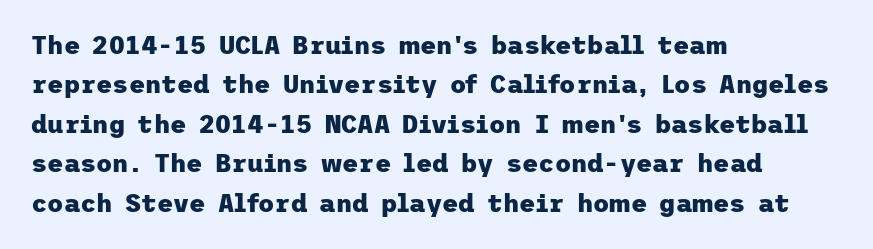
{"italic": "no", "bold": "yes", "underline": "no", "align": "left", "line_spacing": "normal", "line_spacing_ratio": 1.58, "letter_spacing": "normal", "letter_spacing_em": 0.0, "glyph_px": 25}
